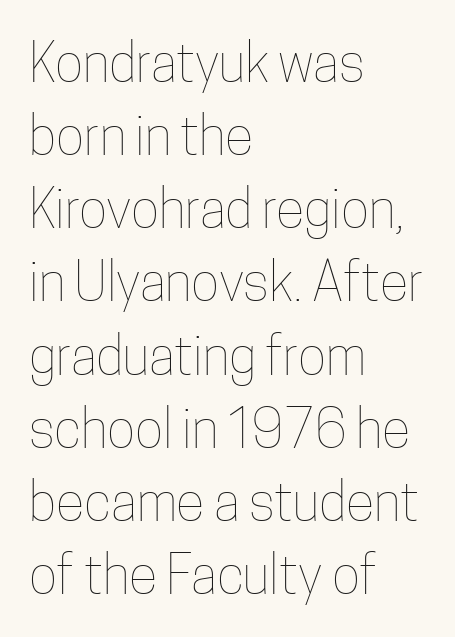
The image shows 53 px thin, condensed type, upright; set left-aligned, normal line spacing (1.38x), normal letter spacing, not underlined; low stroke contrast and a medium x-height.
